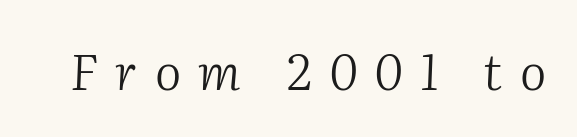
{"serif": "yes", "italic": "yes", "lean": "right", "slant_degrees": 2, "bold": "no", "weight": "light", "width": "normal", "stroke_contrast": "medium", "x_height": "medium", "monospaced": "no", "underline": "no", "letter_spacing": "wide", "letter_spacing_em": 0.35, "glyph_px": 50}
